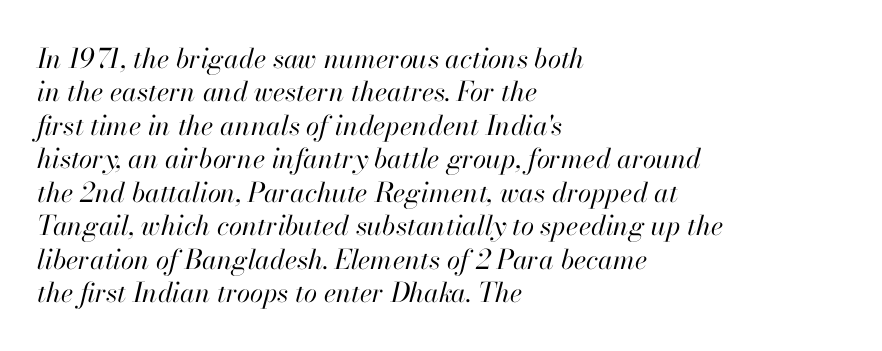
The image shows 27 px text type, italic (leaning right); set left-aligned, line spacing 1.24x, normal letter spacing, not underlined.
